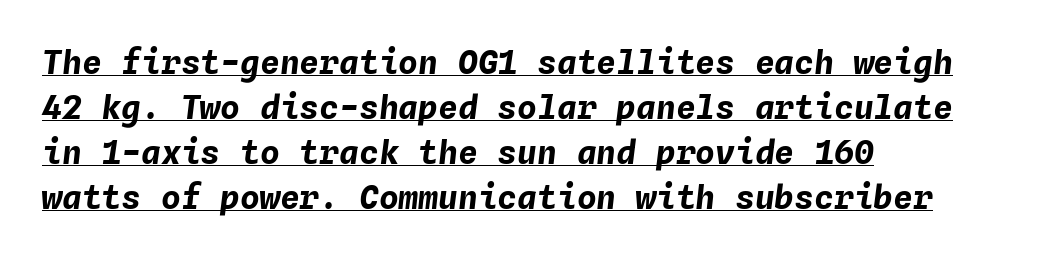
The rendering uses the underline text-decoration. Successive baselines arrive at the customary interval. Spacing between characters is what you'd get straight out of the box. Bold? Absolutely — the strokes are thick and heavy. Designer's note — italics engaged.
